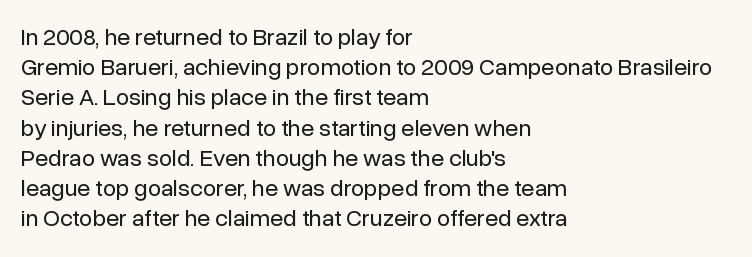
The weight would be labelled regular, book, light, or lighter still. Every stem runs plumb, perpendicular to the baseline. Descender tails drop into unmarked territory. One glance says typical: line gaps are just what's usual.
